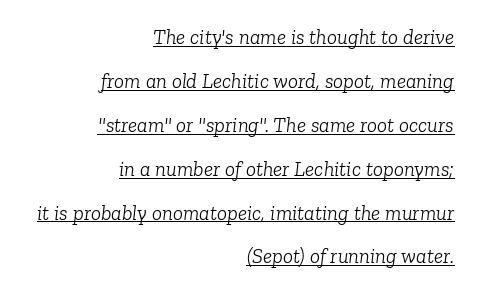
{"italic": "yes", "lean": "right", "slant_degrees": 6, "bold": "no", "underline": "yes", "align": "right", "line_spacing": "loose", "line_spacing_ratio": 2.09, "letter_spacing": "normal", "letter_spacing_em": 0.0, "glyph_px": 21}
